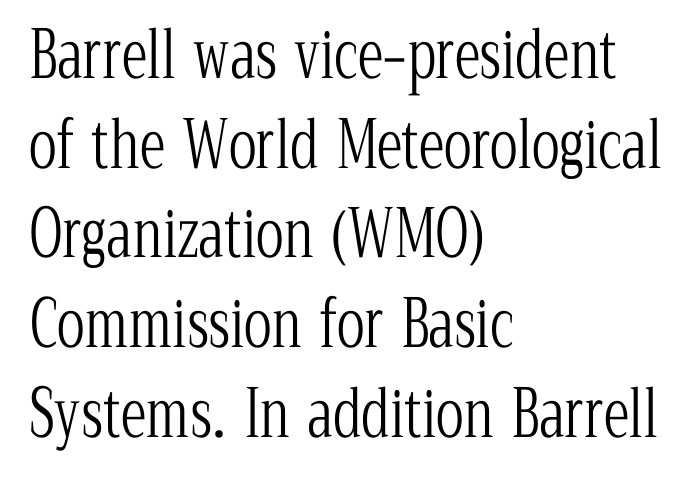
Spacing verdict: proportional, widths tailored to each character. Does the lettering tilt? It doesn't — this is upright. Quick note: underline off. The font family rendered here belongs to the serif group.
